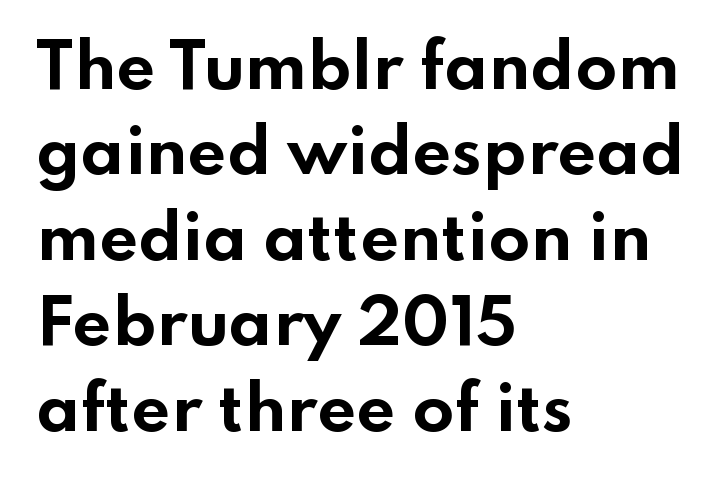
{"serif": "no", "italic": "no", "bold": "yes", "weight": "bold", "width": "wide", "stroke_contrast": "low", "x_height": "small", "monospaced": "no", "underline": "no", "align": "left", "line_spacing": "normal", "line_spacing_ratio": 1.4, "letter_spacing": "normal", "letter_spacing_em": 0.0, "glyph_px": 61}
